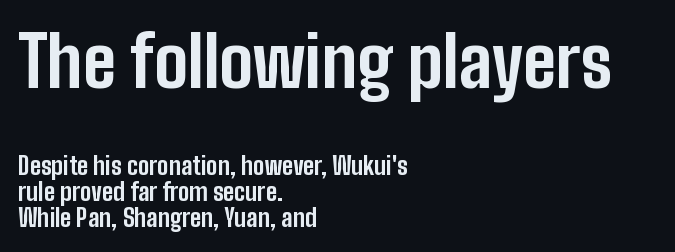
Q: Is the text bold? A: Yes.
Q: Is the text italic (slanted)? A: No, it is upright.
Q: Is the typeface a serif or a sans-serif typeface? A: Sans-serif.
Q: Is the text underlined? A: No.
Q: How is the paragraph aligned? A: Left-aligned.
Q: Is the spacing between letters normal or unusually wide? A: Normal.
Q: Is the spacing between lines tight, normal or loose? A: Tight.
Q: Which block of text is set in a larger size, the first (top) or the second (bottom)? A: The first (top) one.
Q: Width (condensed, normal, or wide)? A: Condensed.
Q: Stroke contrast? A: Low.
Q: x-height? A: Medium.
Q: Monospaced? A: No.
